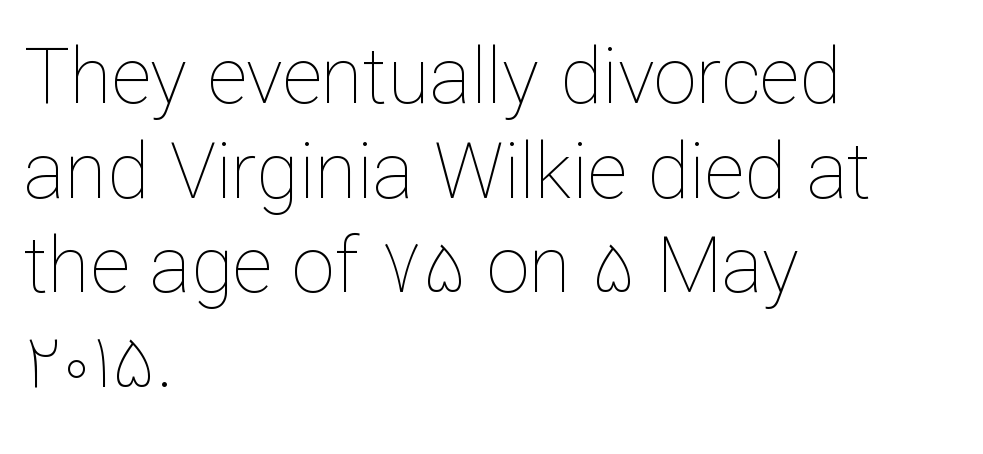
{"italic": "no", "bold": "no", "weight": "thin", "width": "normal", "stroke_contrast": "low", "x_height": "medium", "monospaced": "no", "underline": "no", "align": "left", "line_spacing_ratio": 1.23, "letter_spacing": "normal", "letter_spacing_em": 0.0, "glyph_px": 77}
